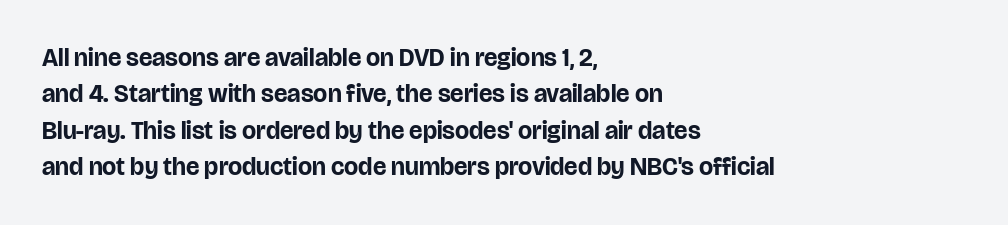
Q: Is the text bold? A: Yes.
Q: Is the text italic (slanted)? A: No, it is upright.
Q: Is the text underlined? A: No.
Q: How is the paragraph aligned? A: Left-aligned.
Q: Is the spacing between letters normal or unusually wide? A: Normal.
Q: Is the spacing between lines tight, normal or loose? A: Normal.
